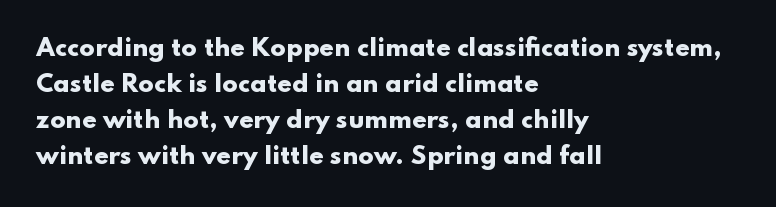
The image shows 23 px bold type, upright; set left-aligned, normal line spacing (1.57x), normal letter spacing, not underlined.
